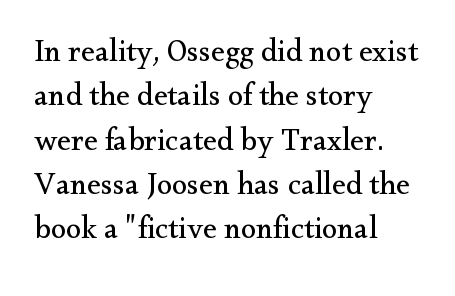
The image shows 31 px regular-weight serif type, upright; set left-aligned, normal line spacing (1.43x), normal letter spacing, not underlined; medium stroke contrast and a small x-height.
